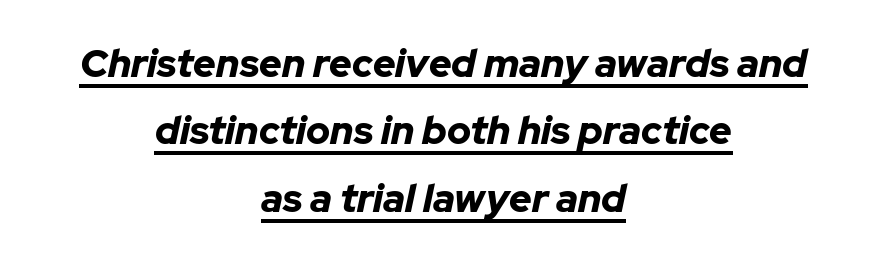
Q: Is the text bold? A: Yes.
Q: Is the text italic (slanted)? A: Yes, it leans right by about 12 degrees.
Q: Is the text underlined? A: Yes.
Q: How is the paragraph aligned? A: Centered.
Q: Is the spacing between letters normal or unusually wide? A: Normal.
Q: Width (condensed, normal, or wide)? A: Normal.
Q: Stroke contrast? A: Low.
Q: x-height? A: Medium.
Q: Monospaced? A: No.
